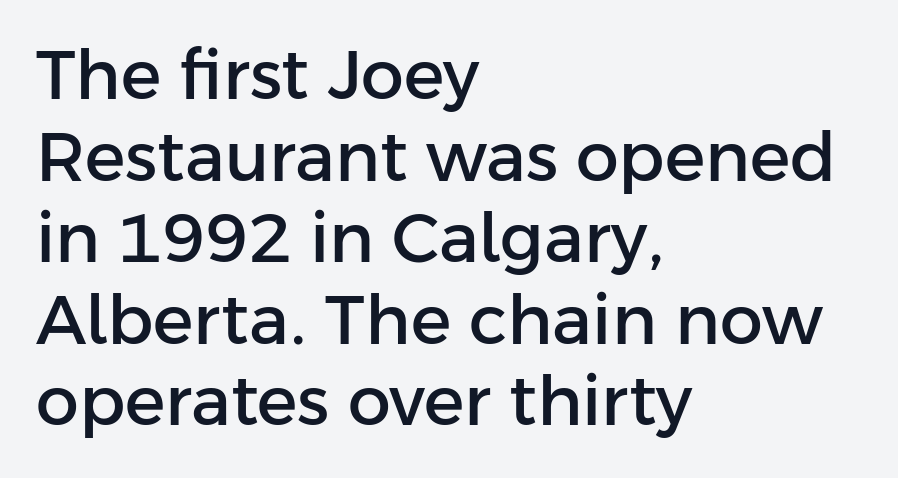
Q: Is the text italic (slanted)? A: No, it is upright.
Q: Is the typeface a serif or a sans-serif typeface? A: Sans-serif.
Q: Is the text underlined? A: No.
Q: How is the paragraph aligned? A: Left-aligned.
Q: Is the spacing between letters normal or unusually wide? A: Normal.
Q: Width (condensed, normal, or wide)? A: Normal.
Q: Stroke contrast? A: Low.
Q: x-height? A: Medium.
Q: Monospaced? A: No.
